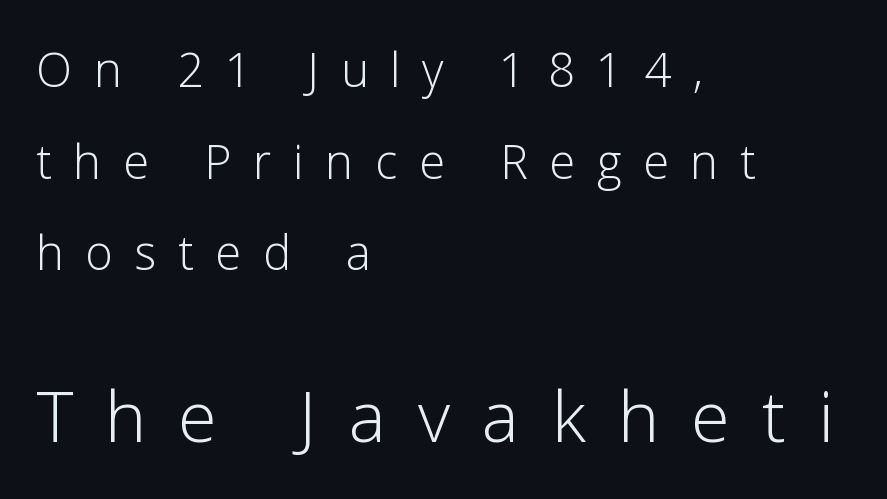
{"serif": "no", "italic": "no", "bold": "no", "weight": "light", "width": "normal", "stroke_contrast": "low", "x_height": "medium", "monospaced": "no", "underline": "no", "align": "left", "line_spacing": "loose", "line_spacing_ratio": 1.95, "letter_spacing": "wide", "letter_spacing_em": 0.46, "larger_block": "second", "size_ratio": 1.49, "glyph_px": 70}
